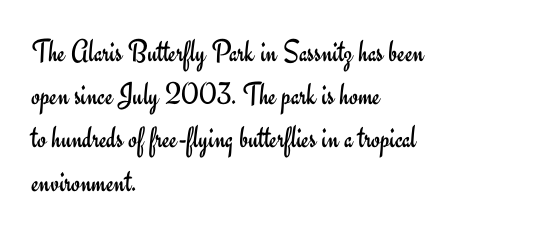
Does the copy run flush right? No — it runs flush left. The designer went with a sans here, leaving each stem footless. This reads as an unemphasized weight, regular at the heaviest. The face used here is rendered with its standard letterfit. Character widths vary here, with narrow letters taking less room than wide ones.
